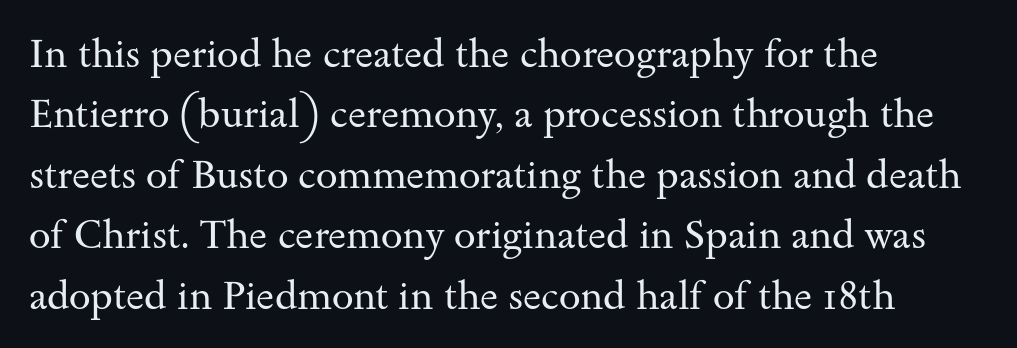
{"serif": "yes", "italic": "no", "bold": "no", "weight": "regular", "width": "wide", "stroke_contrast": "medium", "x_height": "small", "monospaced": "no", "underline": "no", "align": "left", "line_spacing": "normal", "line_spacing_ratio": 1.55, "letter_spacing": "normal", "letter_spacing_em": 0.0, "glyph_px": 39}
